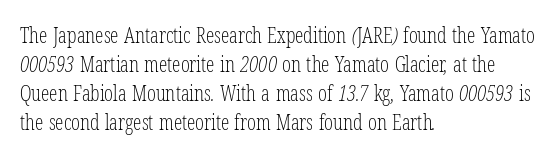
{"bold": "no", "underline": "no", "align": "left", "line_spacing": "normal", "line_spacing_ratio": 1.38, "letter_spacing": "normal", "letter_spacing_em": 0.0, "glyph_px": 21}
